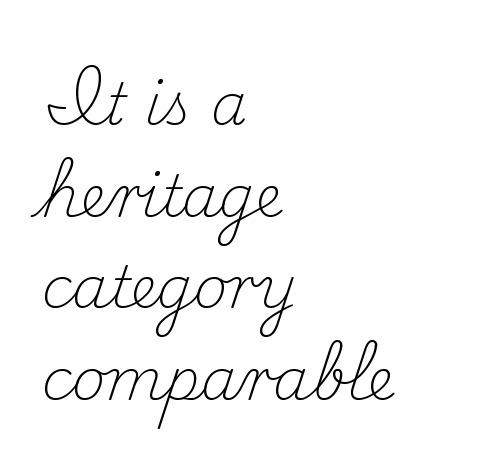
The image shows 58 px light serif type; set left-aligned, normal line spacing (1.58x), normal letter spacing, not underlined; medium stroke contrast and a small x-height.
